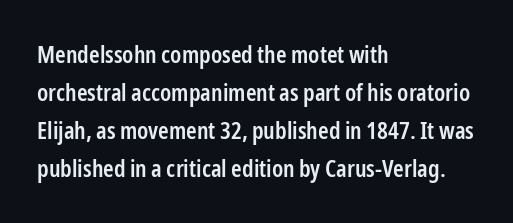
Q: Is the text bold? A: Semi-bold.
Q: Is the text italic (slanted)? A: No, it is upright.
Q: Is the text underlined? A: No.
Q: How is the paragraph aligned? A: Left-aligned.
Q: Is the spacing between letters normal or unusually wide? A: Normal.
Q: Is the spacing between lines tight, normal or loose? A: Normal.
